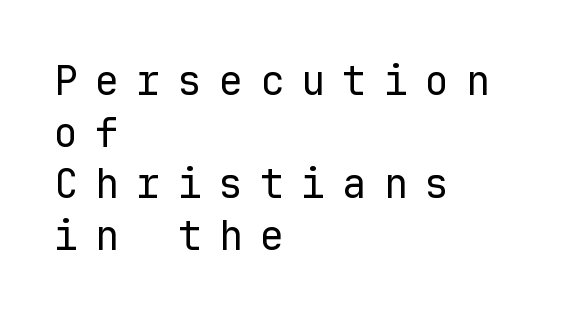
{"serif": "no", "italic": "no", "bold": "no", "weight": "regular", "width": "normal", "stroke_contrast": "low", "x_height": "medium", "monospaced": "yes", "underline": "no", "align": "left", "line_spacing": "normal", "line_spacing_ratio": 1.29, "letter_spacing": "wide", "letter_spacing_em": 0.43, "glyph_px": 40}
